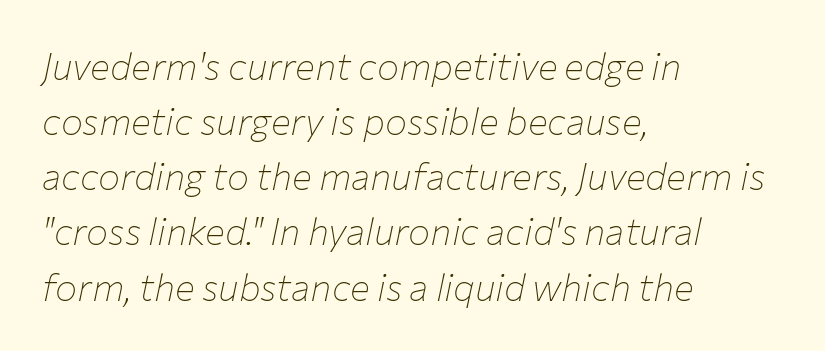
Unmarked baselines from the first word to the last. Yep, that's italic — everything's leaning. In terms of leading, this rendering sits right in the middle. Is this a heavy cut? Hardly; it is regular or lighter.
